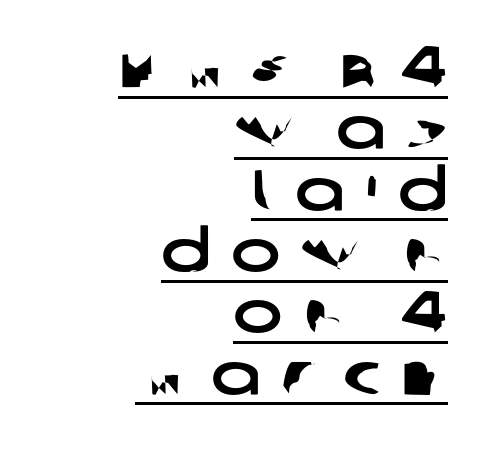
Q: Is the typeface a serif or a sans-serif typeface? A: Sans-serif.
Q: Is the text underlined? A: Yes.
Q: How is the paragraph aligned? A: Right-aligned.
Q: Is the spacing between letters normal or unusually wide? A: Unusually wide.
Q: Is the spacing between lines tight, normal or loose? A: Tight.
Q: Width (condensed, normal, or wide)? A: Wide.
Q: Stroke contrast? A: Low.
Q: x-height? A: Large.
Q: Monospaced? A: No.
